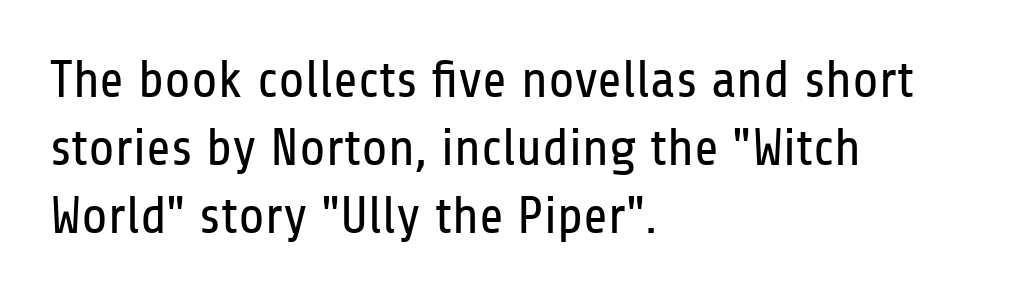
The space beneath each line is pristine and unruled. This is roman type, the default non-slanted kind. Honestly, the row spacing looks completely unremarkable. Examine the stroke ends and you'll find no serifs. Horizontal alignment here is leftward, the default for most running prose. Proportional: the letters do not fall into vertical columns.
